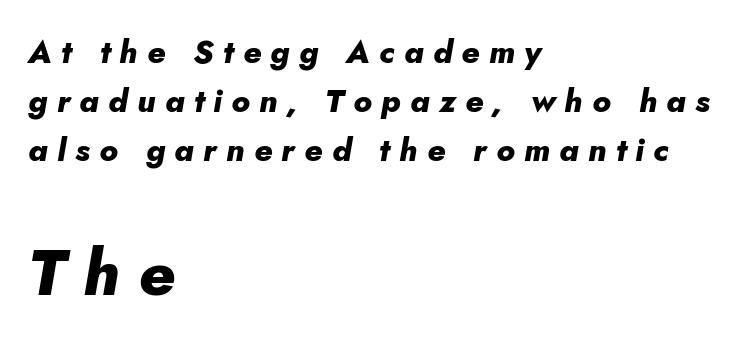
{"italic": "yes", "lean": "right", "slant_degrees": 5, "bold": "yes", "weight": "heavy", "width": "normal", "stroke_contrast": "low", "x_height": "small", "monospaced": "no", "underline": "no", "align": "left", "line_spacing": "normal", "line_spacing_ratio": 1.53, "letter_spacing": "wide", "letter_spacing_em": 0.29, "larger_block": "second", "size_ratio": 2.0, "glyph_px": 64}
